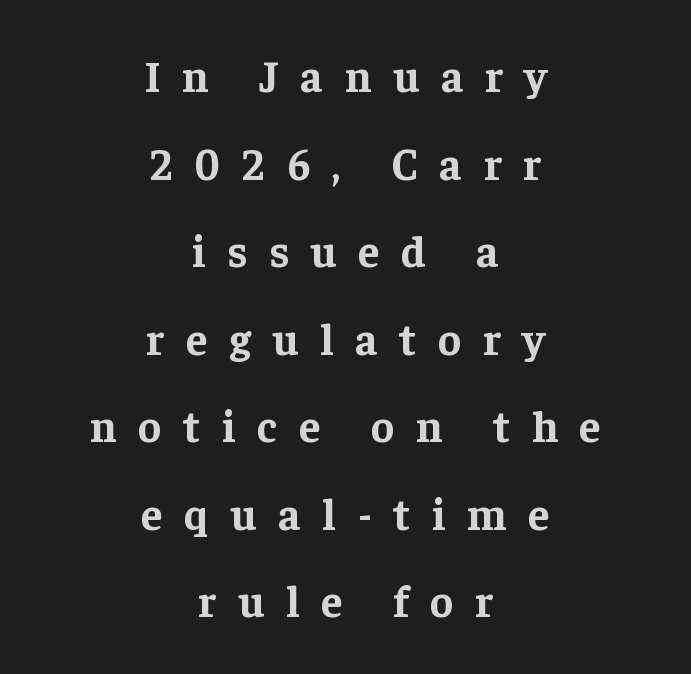
{"serif": "yes", "italic": "no", "bold": "yes", "weight": "bold", "width": "normal", "stroke_contrast": "low", "x_height": "medium", "monospaced": "no", "underline": "no", "align": "center", "line_spacing": "loose", "line_spacing_ratio": 1.99, "letter_spacing": "wide", "letter_spacing_em": 0.49, "glyph_px": 44}
